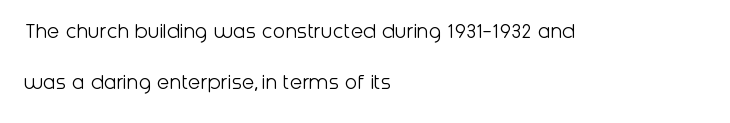
Stroke mass is kept to a normal reading level or below. Is the letter spacing exaggerated? No — it looks like the ordinary default. This rendering uses left alignment, leaving the right contour irregular. The baseline area is clear. Italic? Not at all — the glyphs are vertical.
